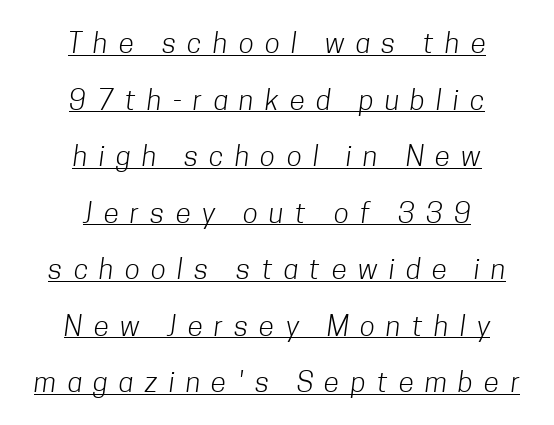
The image shows 28 px light, condensed sans-serif type; set centered, loose line spacing (2.02x), unusually wide letter spacing (+0.4 em), underlined; low stroke contrast and a medium x-height.
